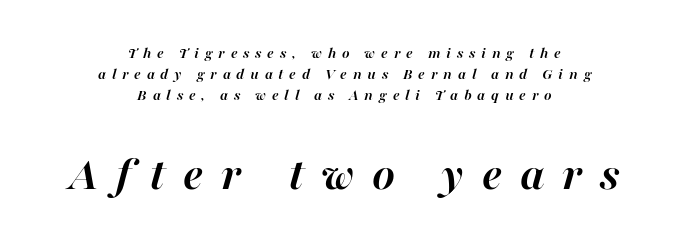
A dark, heavy texture on the line: the type is bold. This block has exactly the height ordinary leading produces. The block sitting lower on the canvas is the one with enlarged characters. The passage shown leans; its letterforms are oblique. Observe the wide spacing: letters keep a clear distance from each other.
